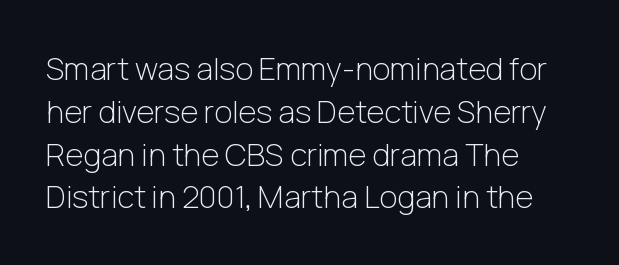
{"serif": "no", "italic": "no", "bold": "no", "weight": "light", "width": "normal", "stroke_contrast": "low", "x_height": "medium", "monospaced": "no", "underline": "no", "align": "left", "line_spacing": "normal", "line_spacing_ratio": 1.38, "letter_spacing": "normal", "letter_spacing_em": 0.0, "glyph_px": 31}
